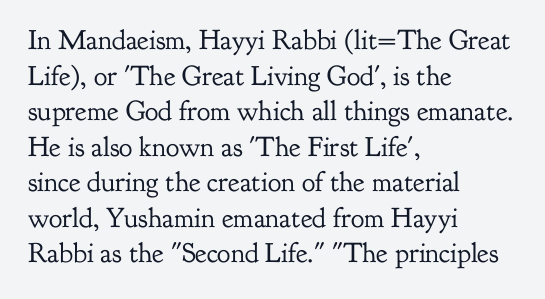
The image shows 28 px regular-weight serif type, upright; set left-aligned, normal line spacing (1.27x), normal letter spacing, not underlined; low stroke contrast and a small x-height.
